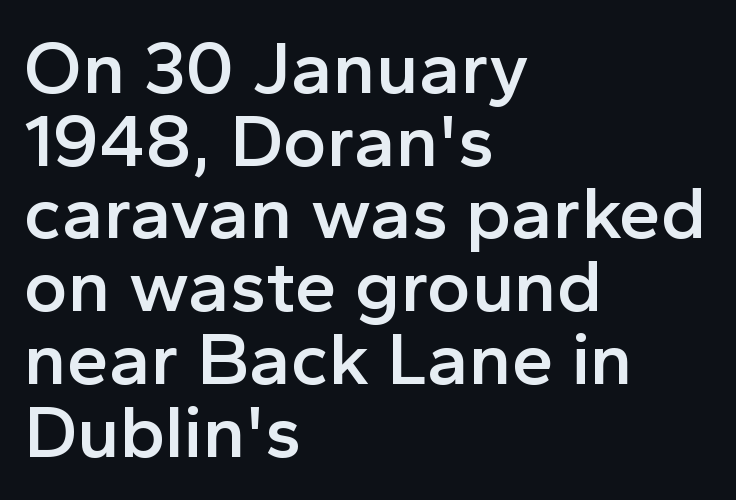
The image shows 75 px semibold sans-serif type, upright; set left-aligned, tight line spacing (0.97x), normal letter spacing, not underlined; a medium x-height.
